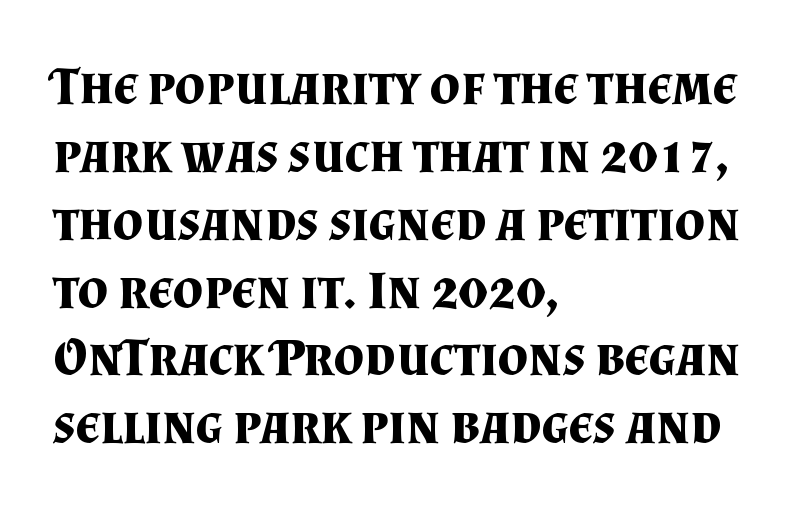
Q: Is the text bold? A: Yes.
Q: Is the text italic (slanted)? A: No, it is upright.
Q: Is the typeface a serif or a sans-serif typeface? A: Serif.
Q: Is the text underlined? A: No.
Q: How is the paragraph aligned? A: Left-aligned.
Q: Is the spacing between letters normal or unusually wide? A: Normal.
Q: Is the spacing between lines tight, normal or loose? A: Normal.
Q: Width (condensed, normal, or wide)? A: Normal.
Q: Stroke contrast? A: Medium.
Q: x-height? A: Small.
Q: Monospaced? A: No.
